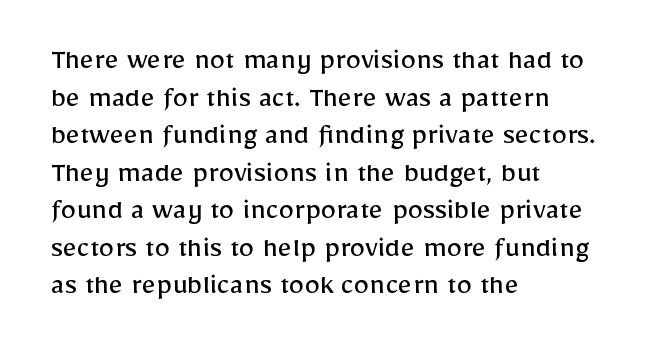
Grotesque or geometric, the face here clearly has no serifs. Weight: regular or lighter. The face used here is proportionally spaced, like ordinary book or web type. Type without underlining.
